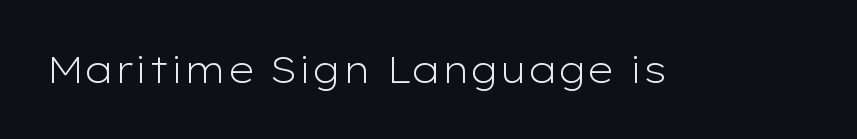
The image shows 37 px light, wide sans-serif type, upright; set normal letter spacing, not underlined; low stroke contrast and a medium x-height.
